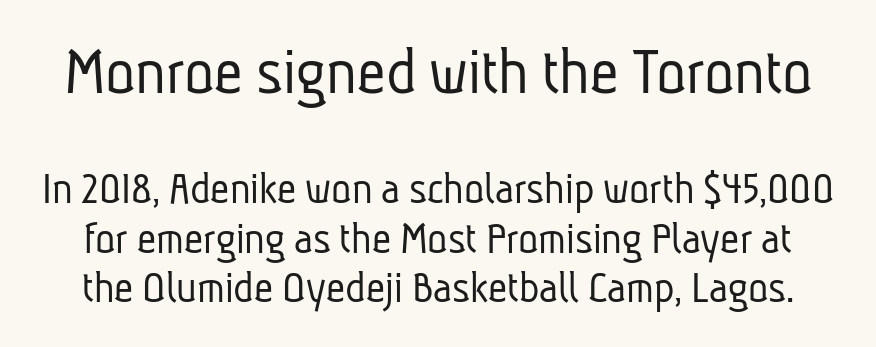
{"serif": "no", "bold": "no", "weight": "light", "width": "condensed", "stroke_contrast": "low", "x_height": "medium", "monospaced": "no", "underline": "no", "line_spacing": "tight", "line_spacing_ratio": 1.05, "letter_spacing": "normal", "letter_spacing_em": 0.0, "larger_block": "first", "size_ratio": 1.49, "glyph_px": 70}
